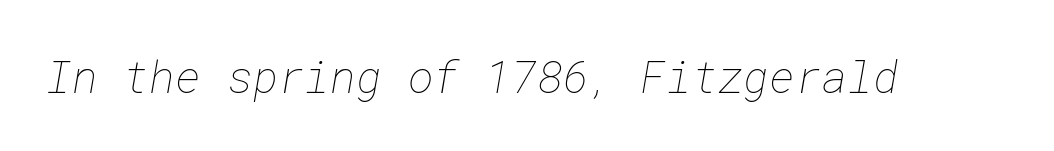
The image shows 44 px thin type; set normal letter spacing, not underlined; low stroke contrast and a medium x-height.
